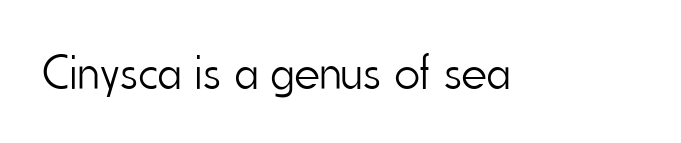
These lines keep a tight, regular rhythm from letter to letter. Stroke mass is kept to a normal reading level or below. Clear beneath every line of the passage. Style check: upright. These lines are rendered in a variable-pitch font.
